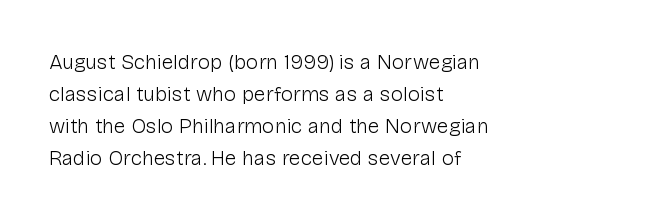
{"italic": "no", "bold": "no", "underline": "no", "align": "left", "line_spacing": "normal", "line_spacing_ratio": 1.53, "letter_spacing": "normal", "letter_spacing_em": 0.0, "glyph_px": 21}
